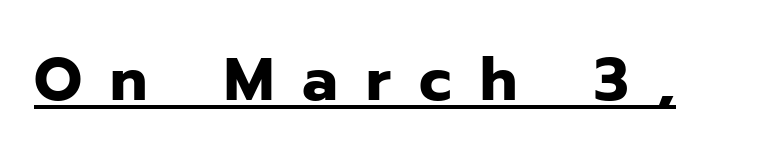
{"serif": "no", "italic": "no", "bold": "yes", "weight": "heavy", "width": "normal", "stroke_contrast": "low", "x_height": "medium", "monospaced": "no", "underline": "yes", "letter_spacing": "wide", "letter_spacing_em": 0.47, "glyph_px": 60}
